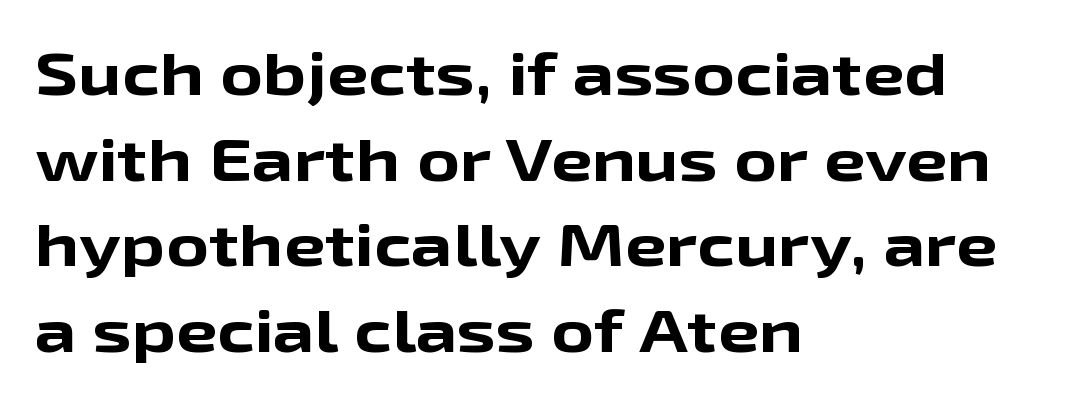
Spacing verdict: proportional, widths tailored to each character. Characters remain perfectly vertical along every line. Compared with a centered layout, this one pins lines to the left instead. Stroke thickness is high; the sample reads as a true bold. Bare-footed words on every line. Grotesque or geometric, the face here clearly has no serifs.
